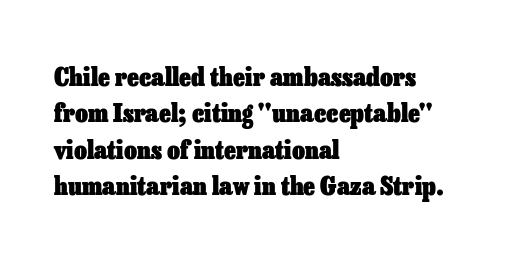
The image shows 25 px bold type, upright; set left-aligned, normal line spacing (1.46x), normal letter spacing, not underlined.
